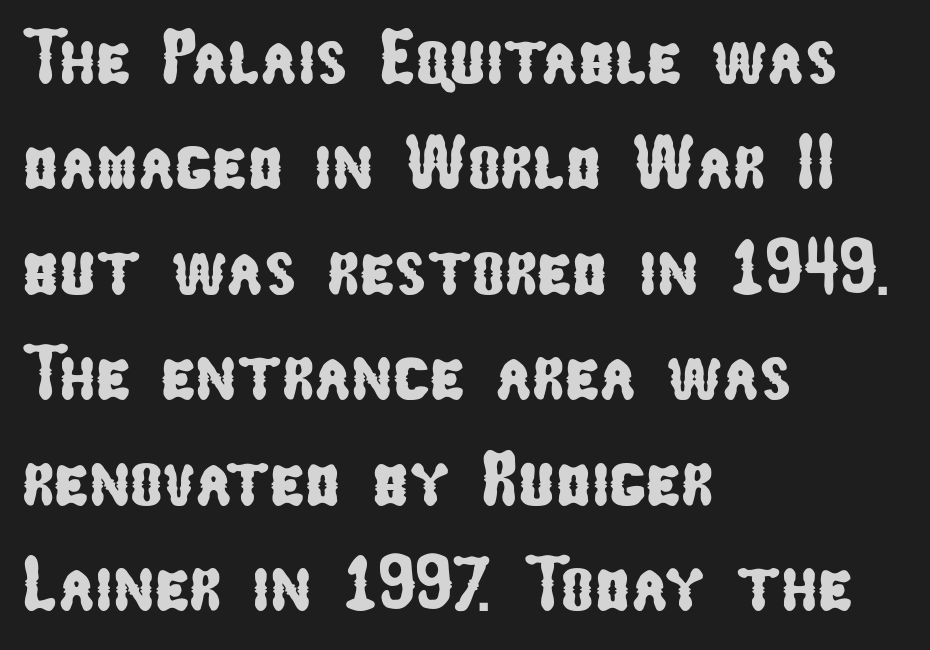
This sample has the flowing, uneven cadence of proportional lettering. The lines in this sample share a left origin and differ only in where they stop. Nothing sits at the stroke ends, so this counts as sans-serif. Glyph-to-glyph distance matches everyday printed text. The space directly below the letters is spotless.
